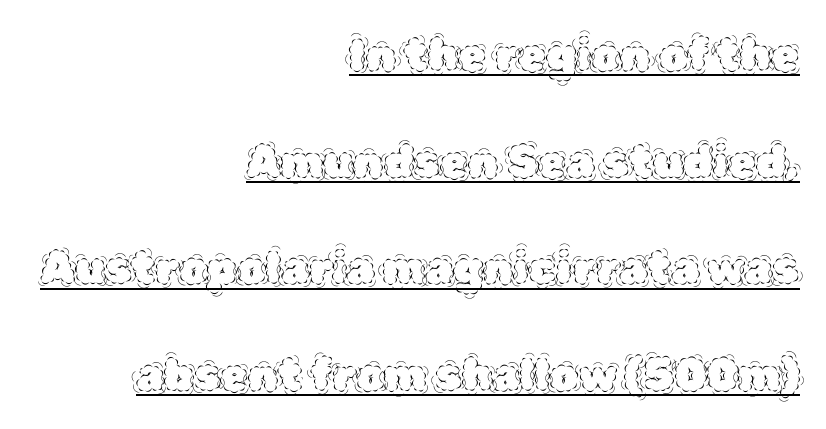
Q: Is the text bold? A: No.
Q: Is the text italic (slanted)? A: No, it is upright.
Q: Is the text underlined? A: Yes.
Q: How is the paragraph aligned? A: Right-aligned.
Q: Is the spacing between letters normal or unusually wide? A: Normal.
Q: Is the spacing between lines tight, normal or loose? A: Loose.
Q: Width (condensed, normal, or wide)? A: Normal.
Q: x-height? A: Large.
Q: Monospaced? A: No.
